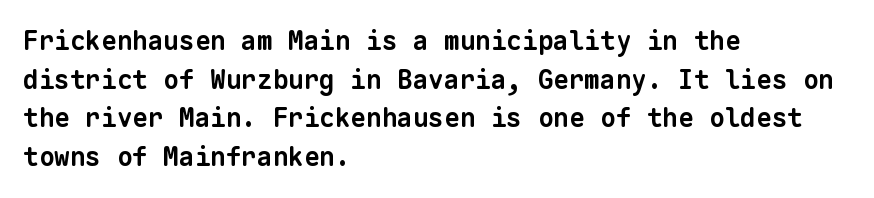
Q: Is the text bold? A: Yes.
Q: Is the text underlined? A: No.
Q: How is the paragraph aligned? A: Left-aligned.
Q: Is the spacing between letters normal or unusually wide? A: Normal.
Q: Is the spacing between lines tight, normal or loose? A: Normal.
